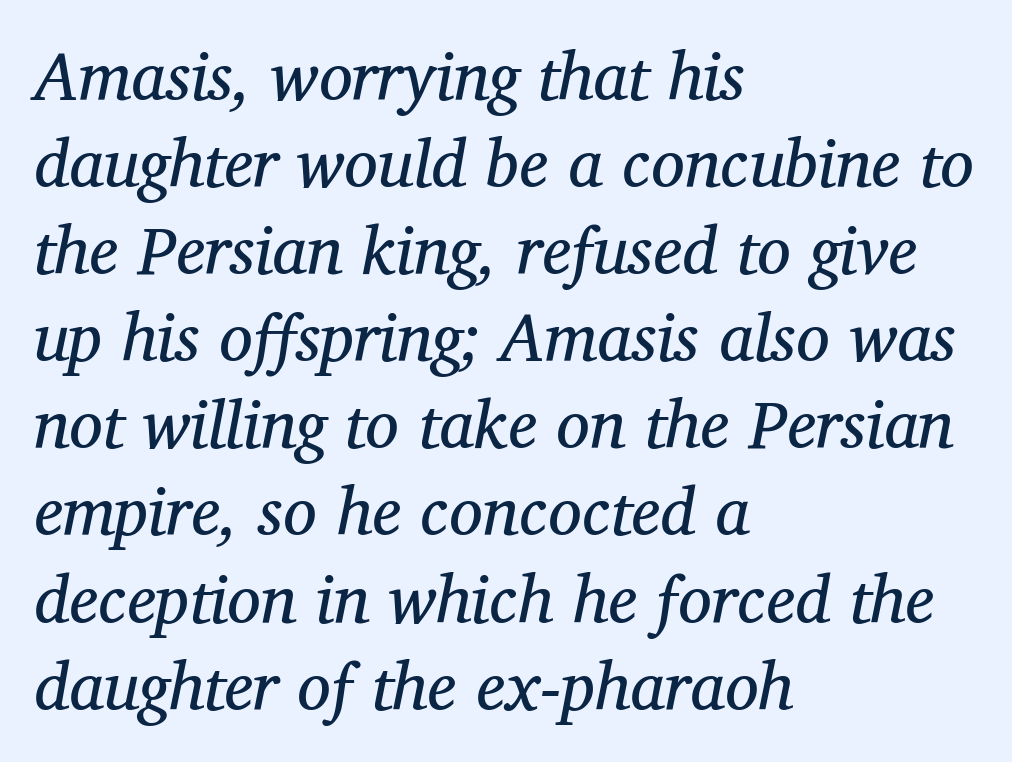
{"serif": "yes", "italic": "yes", "lean": "right", "slant_degrees": 12, "bold": "no", "weight": "regular", "width": "normal", "stroke_contrast": "medium", "x_height": "medium", "monospaced": "no", "underline": "no", "align": "left", "line_spacing": "normal", "line_spacing_ratio": 1.3, "letter_spacing": "normal", "letter_spacing_em": 0.0, "glyph_px": 67}
